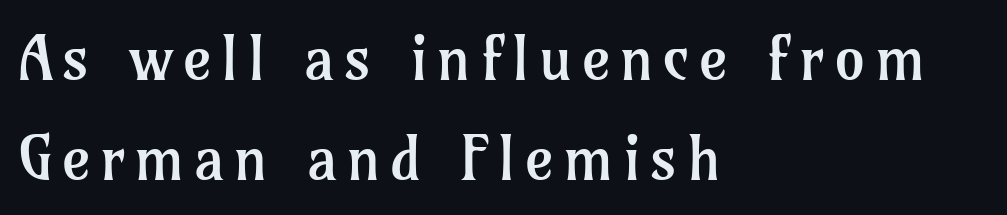
The passage shown stacks its lines at a standard gap. Decoration check: the copy has no underline. Serifs: yes, visible at the terminals of the letterforms. These glyphs show unthickened strokes, regular width or finer.
